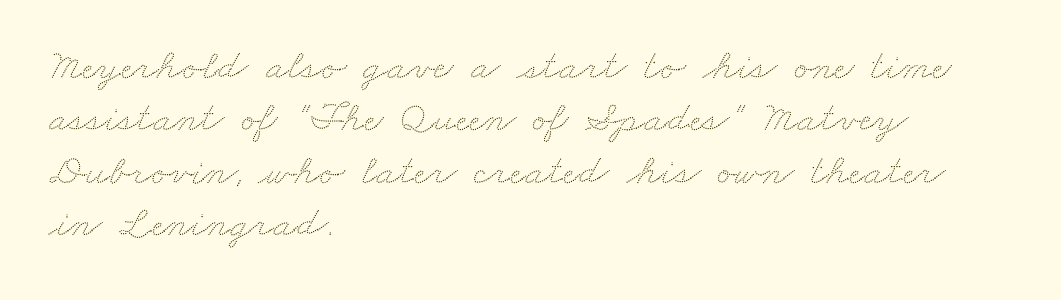
Q: Is the text underlined? A: No.
Q: How is the paragraph aligned? A: Left-aligned.
Q: Is the spacing between letters normal or unusually wide? A: Normal.
Q: Width (condensed, normal, or wide)? A: Wide.
Q: Stroke contrast? A: Low.
Q: x-height? A: Small.
Q: Monospaced? A: No.
